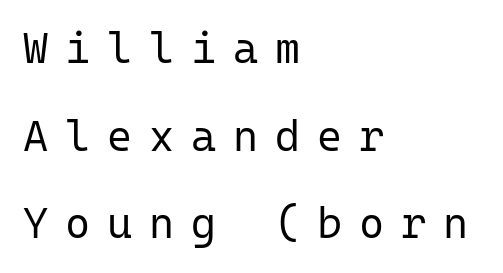
Nobody drew a line under any word here. It's the straight-up-and-down kind of type. Reading down the column, the eye jumps a long way to each next line. Is the stroke heavy? The answer is a plain regular-or-lighter. This sample is left-justified, so line endings fall wherever the words run out.
